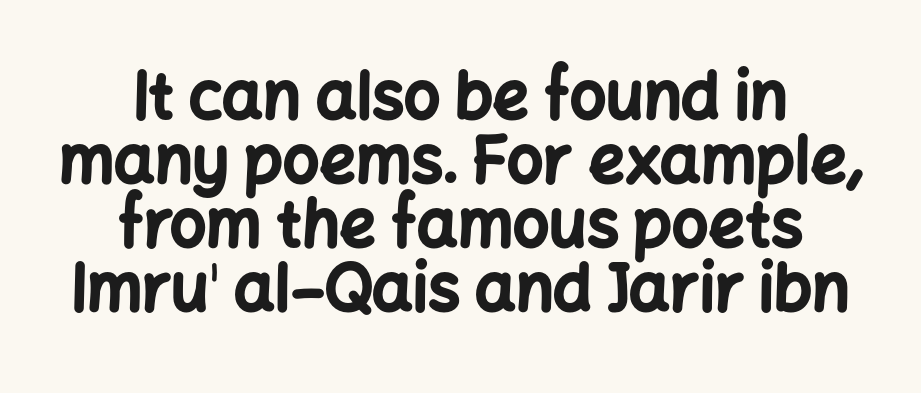
The compositor balanced each line on the midline. Look at the stroke-to-counter ratio: heavy, a bold. The passage shown is typeset with a sans-serif family. Characters follow at the spacing the type designer built in. Students, observe: this is what under-led, compact text looks like.
